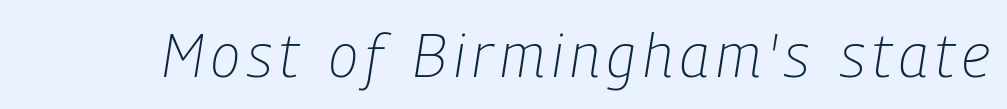
Does the lettering tilt? It does — this is italic. Do the characters align in a grid? No, the font is proportional. Think standard paragraph weight, or any step lighter than that. Check under the words: just untouched page.
